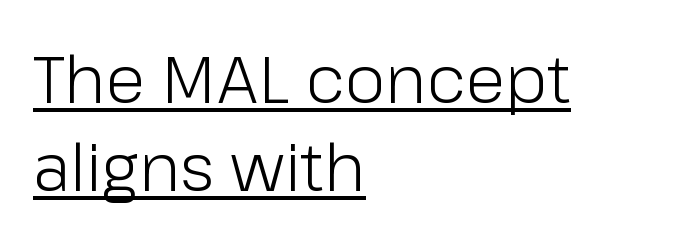
When letters stand straight like this, we call the style roman or upright. Is this a heavy cut? Hardly; it is regular or lighter. Varying glyph widths throughout — classic text-font behaviour. This rendering leaves character spacing at its baseline value. The face used here appears with an underline applied. Look at the bottom of the vertical strokes: they stop flat, with no serifs.
